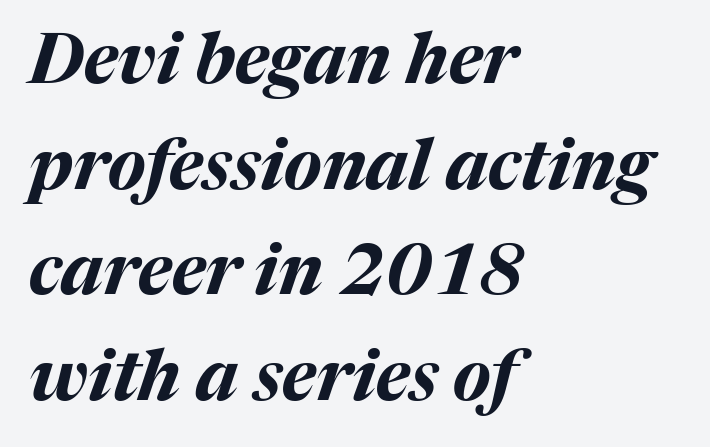
{"italic": "yes", "lean": "right", "slant_degrees": 17, "bold": "yes", "weight": "bold", "width": "normal", "stroke_contrast": "medium", "x_height": "medium", "monospaced": "no", "underline": "no", "align": "left", "line_spacing": "normal", "line_spacing_ratio": 1.51, "letter_spacing": "normal", "letter_spacing_em": 0.0, "glyph_px": 70}
